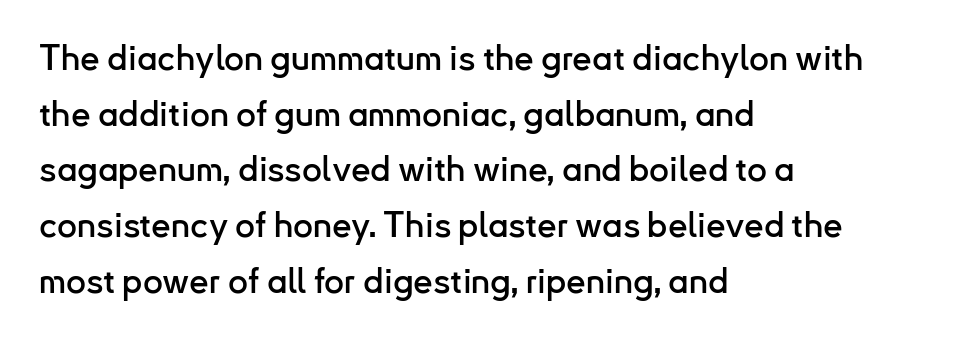
The image shows 35 px sans-serif type, upright; set left-aligned, normal line spacing (1.59x), normal letter spacing, not underlined; low stroke contrast and a small x-height.
